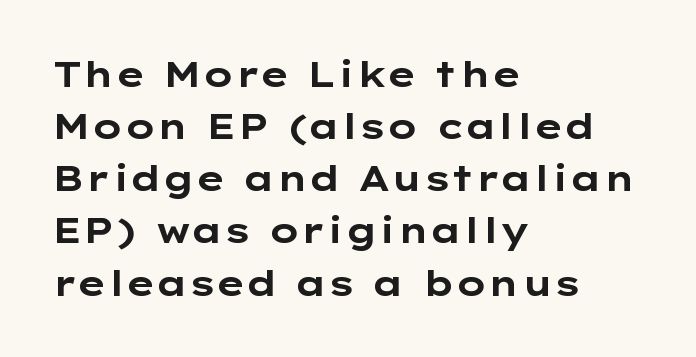
The line texture is even and compact thanks to regular tracking. Quick note: interline space is typical. This is heavy type, rendered in bold. Serif or sans? Sans — the stroke terminals are bare. Proportional: the letters do not fall into vertical columns. The baseline area is clear.
